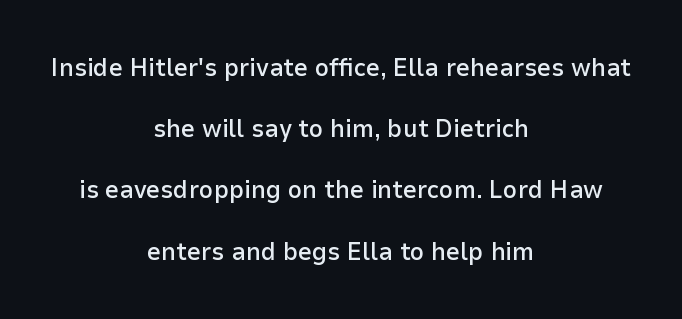
Bare-footed words on every line. Rendered with straight, roman letterforms. Does the weight exceed regular? Yes, but only to semibold. The line texture is even and compact thanks to regular tracking.
